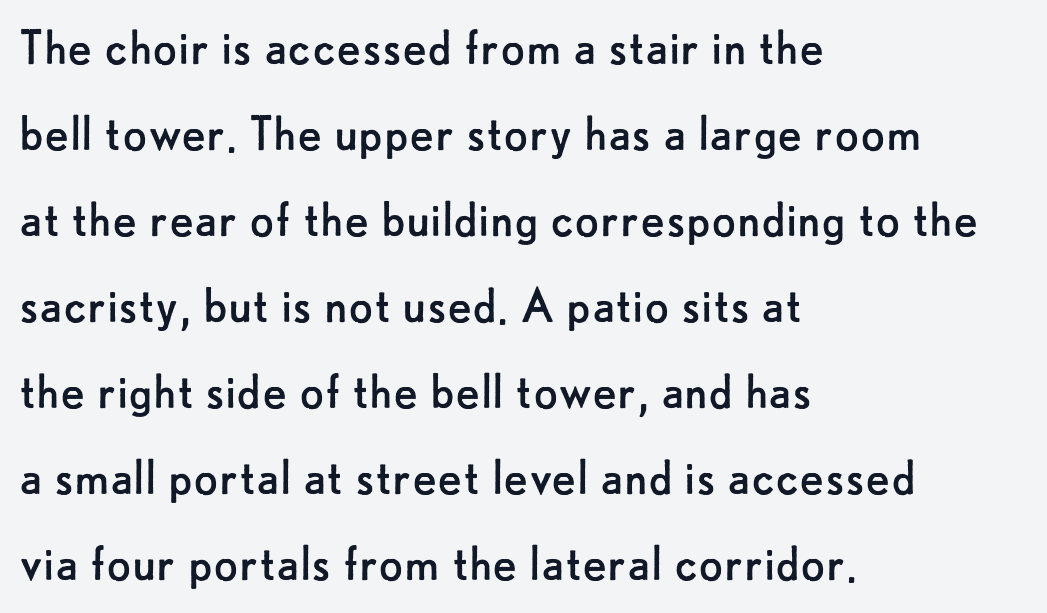
The image shows 57 px regular-weight sans-serif type, upright; set left-aligned, normal line spacing (1.51x), normal letter spacing, not underlined; low stroke contrast and a small x-height.
